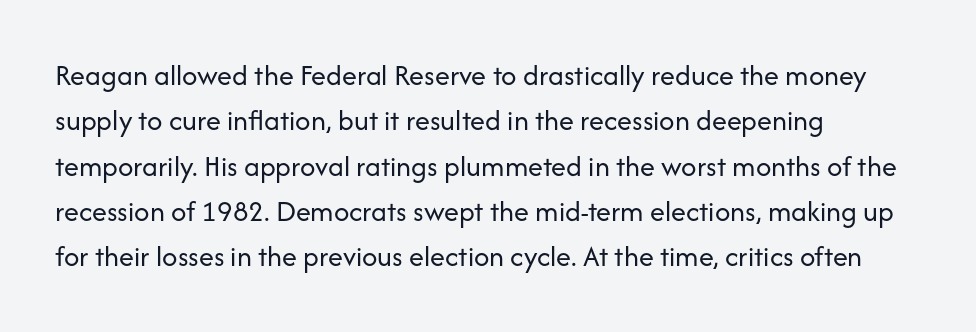
Is this a fixed-width face? No — the glyphs have proportional, varying widths. Stroke thickness stays within the range of a standard reading face or lighter. These lines are composed in type without serifs. Reading down the column, the eye jumps a familiar distance to each next line. Posture: upright roman.
